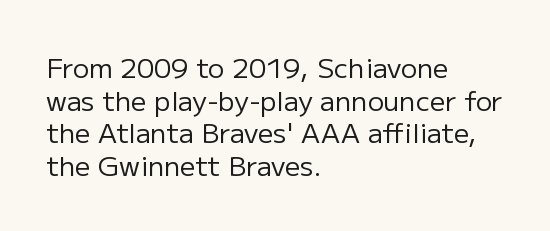
The image shows 27 px text type, upright; set left-aligned, line spacing 1.21x, normal letter spacing, not underlined.
